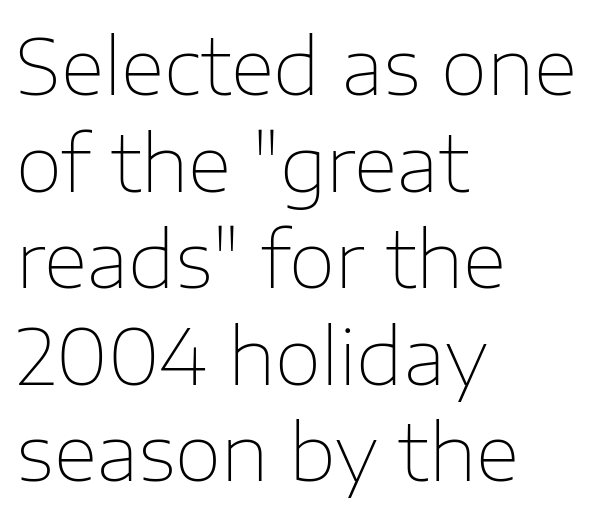
The image shows 76 px thin sans-serif type, upright; set left-aligned, normal line spacing (1.27x), normal letter spacing, not underlined; low stroke contrast and a medium x-height.
